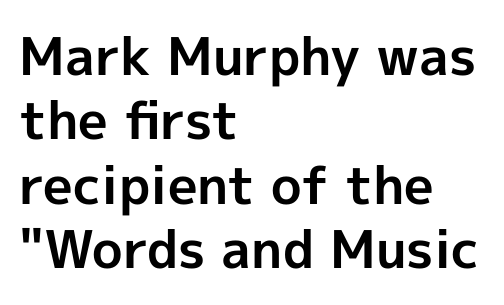
Q: Is the text bold? A: Yes.
Q: Is the text italic (slanted)? A: No, it is upright.
Q: Is the typeface a serif or a sans-serif typeface? A: Sans-serif.
Q: Is the text underlined? A: No.
Q: How is the paragraph aligned? A: Left-aligned.
Q: Is the spacing between letters normal or unusually wide? A: Normal.
Q: Width (condensed, normal, or wide)? A: Normal.
Q: x-height? A: Medium.
Q: Monospaced? A: No.
